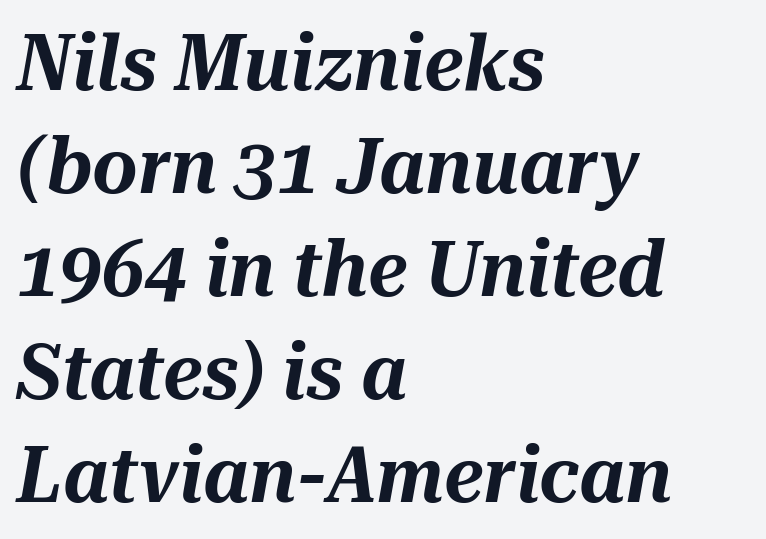
The image shows 78 px text type, italic (leaning right); set left-aligned, normal line spacing (1.32x), normal letter spacing, not underlined; medium stroke contrast and a medium x-height.
